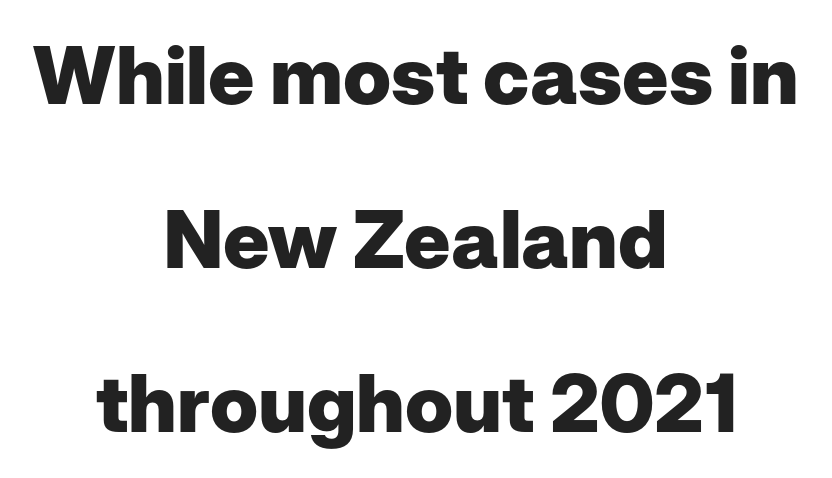
The rendering keeps characters at their native spacing. You could fit nearly another row in the gap between these rows. Is this a sans? Yes — the strokes have no serifs. The face used here is proportionally spaced, like ordinary book or web type. Unmarked baselines from the first word to the last. Set as a true bold cut, around the 700 mark.
